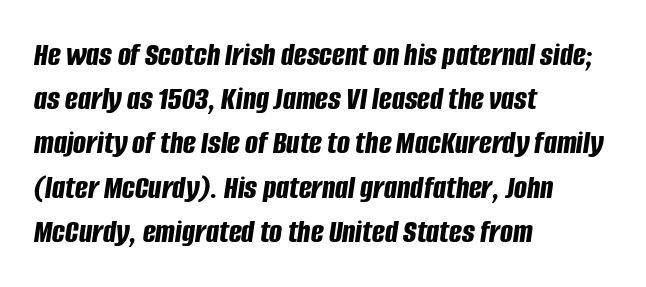
Does extra space separate the letters? No, they use regular spacing. The zone under the glyphs is completely vacant. Note the varied advance widths — an 'i' is clearly narrower than an 'm'. A normal amount of white space separates one row of letters from the next. The paragraph shown leans on its left margin. The face used here has the dense, thick strokes of a bold.
